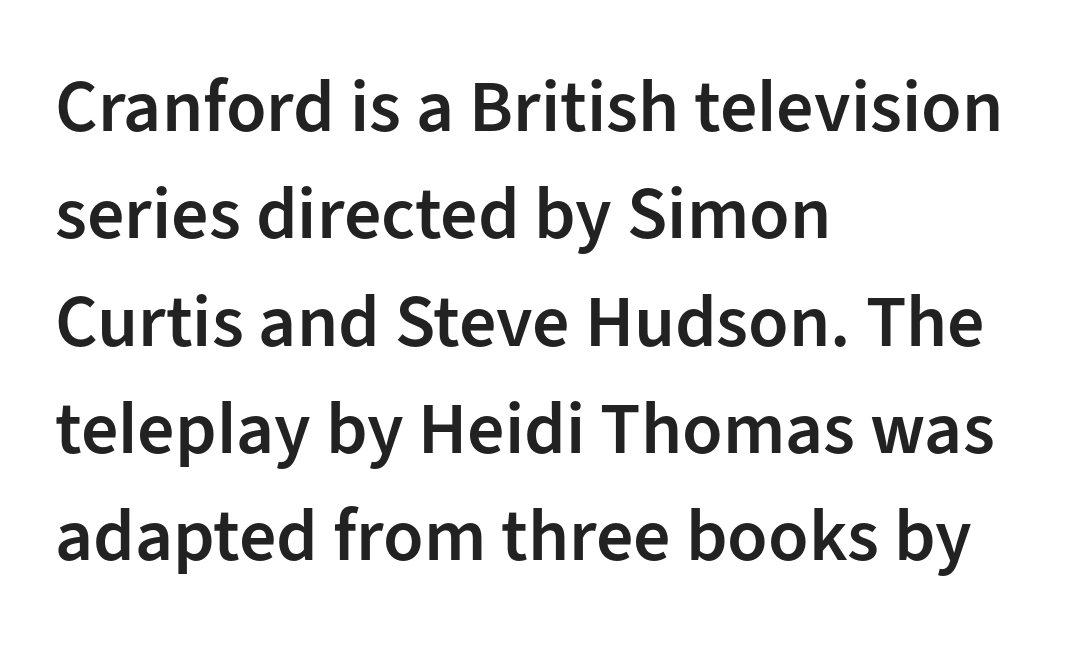
Layout note: lines flush left. Character widths vary here, with narrow letters taking less room than wide ones. I'd call this a sans setting — the letters go barefoot. The face used here is rendered with its standard letterfit. Normally led — the rows are evenly, conventionally spaced. Its strokes are somewhat broadened, the hallmark of semibold type.
